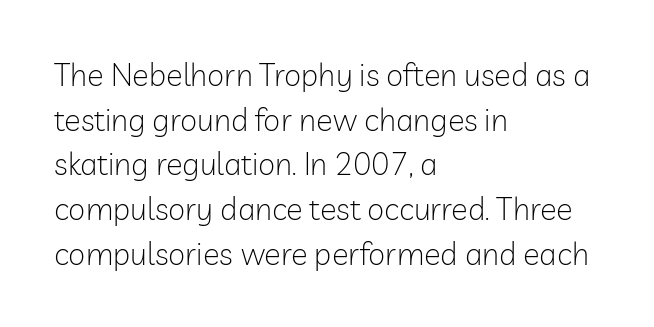
The image shows 31 px light sans-serif type, upright; set left-aligned, normal line spacing (1.44x), normal letter spacing, not underlined; low stroke contrast and a medium x-height.
